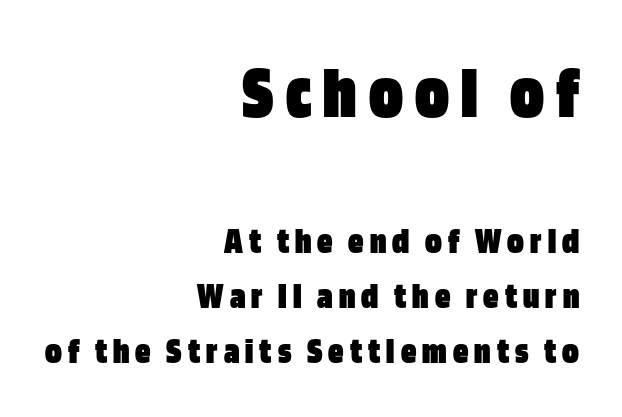
The glyphs are unaccompanied by any horizontal stroke below them. Each new line begins a customary step beneath the previous one. The lines in this sample share a right terminus and differ only in where they begin. A typesetter would label this face a sans. In terms of posture, this sample is upright.
